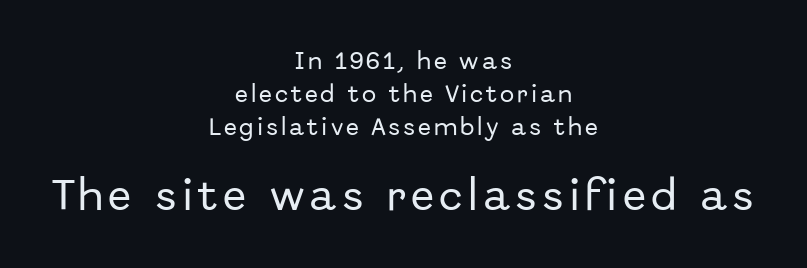
{"serif": "no", "italic": "no", "width": "normal", "stroke_contrast": "low", "x_height": "medium", "monospaced": "no", "underline": "no", "align": "center", "line_spacing_ratio": 1.74, "larger_block": "second", "size_ratio": 1.79, "glyph_px": 34}
